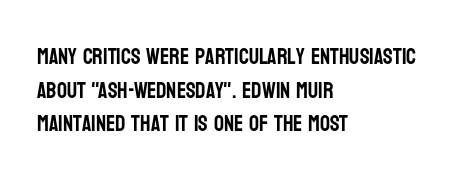
The image shows 22 px text type, upright; set left-aligned, normal line spacing (1.53x), normal letter spacing, not underlined.
